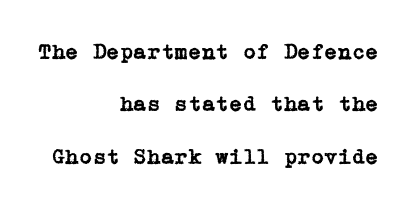
{"italic": "no", "underline": "no", "align": "right", "line_spacing": "loose", "line_spacing_ratio": 2.38, "letter_spacing": "normal", "letter_spacing_em": 0.0, "glyph_px": 22}
